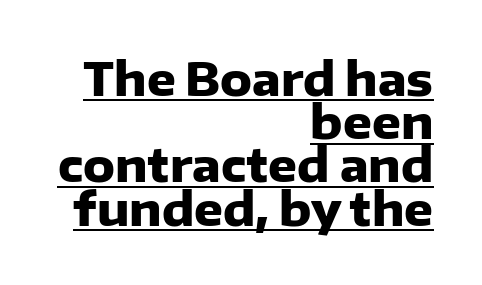
{"serif": "no", "italic": "no", "bold": "yes", "weight": "heavy", "width": "normal", "stroke_contrast": "low", "x_height": "medium", "monospaced": "no", "underline": "yes", "align": "right", "line_spacing": "tight", "line_spacing_ratio": 0.96, "letter_spacing": "normal", "letter_spacing_em": 0.0, "glyph_px": 45}
